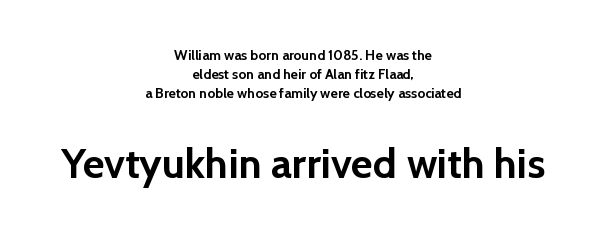
Q: Is the text bold? A: Yes.
Q: Is the text italic (slanted)? A: No, it is upright.
Q: Is the typeface a serif or a sans-serif typeface? A: Sans-serif.
Q: Is the text underlined? A: No.
Q: How is the paragraph aligned? A: Centered.
Q: Is the spacing between letters normal or unusually wide? A: Normal.
Q: Is the spacing between lines tight, normal or loose? A: Normal.
Q: Which block of text is set in a larger size, the first (top) or the second (bottom)? A: The second (bottom) one.
Q: Width (condensed, normal, or wide)? A: Normal.
Q: x-height? A: Medium.
Q: Monospaced? A: No.
